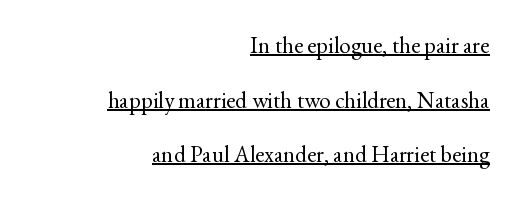
The image shows 23 px text type, upright; set right-aligned, loose line spacing (2.38x), normal letter spacing, underlined.
